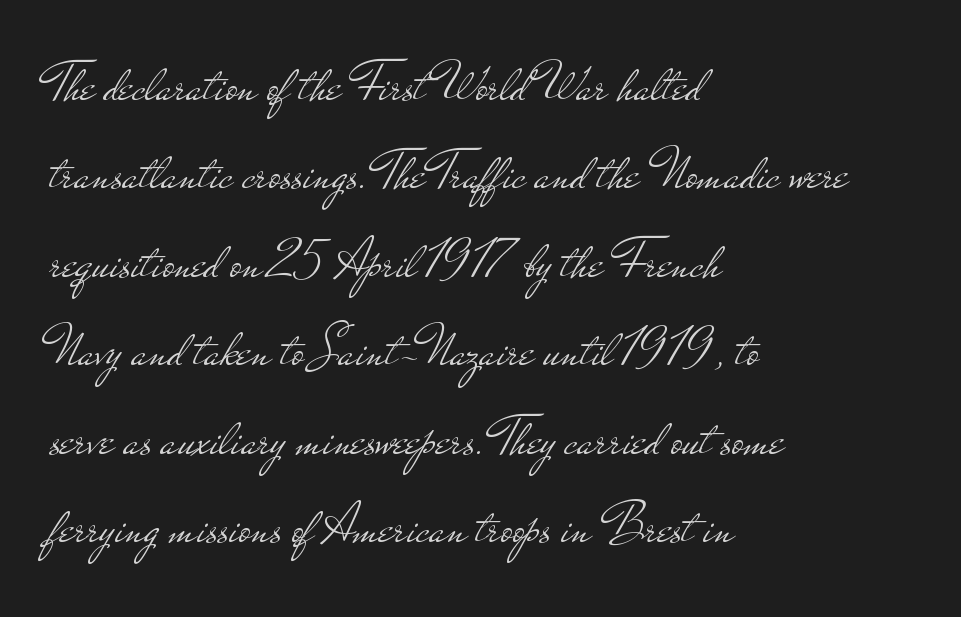
A typesetter would call this proportional, since set widths differ per character. A clean baseline with only descenders dipping below it. Are there feet on the stems? There aren't — it's a sans. Compared with typical paragraphs, the rows here are spaced about the same. Students, note that the glyphs here touch the page at normal intervals. Counters stay open thanks to moderate or lighter strokes.
